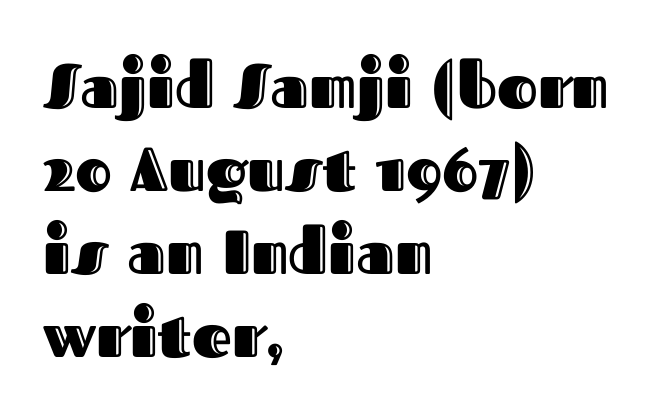
{"italic": "no", "width": "normal", "x_height": "medium", "monospaced": "no", "underline": "no", "align": "left", "line_spacing": "normal", "line_spacing_ratio": 1.34, "letter_spacing": "normal", "letter_spacing_em": 0.0, "glyph_px": 62}
